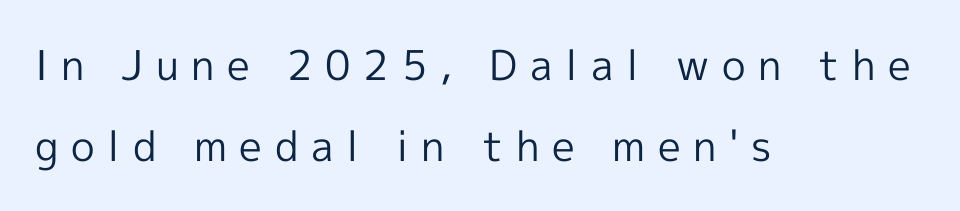
You can tell from the bare stems that sans-serif type was used. Descenders hang freely into open space. Honestly, the rows look like they've been pulled way apart. This sample is left-justified, so line endings fall wherever the words run out.
